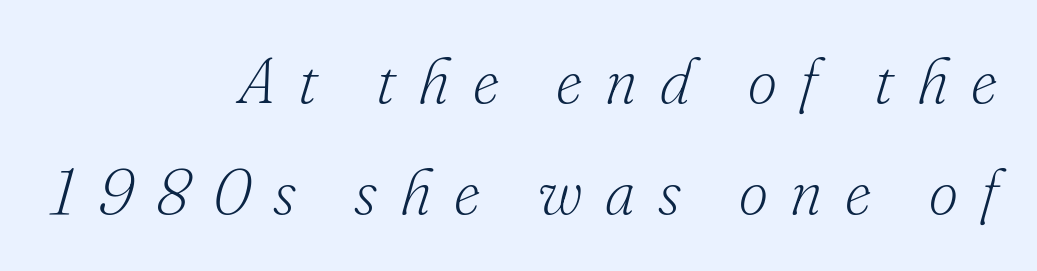
The face used here is rendered with a markedly widened letterfit. Characters are canted at an angle relative to the baseline's perpendicular. Has an underline been added? It has not. The rendering shows small feet on the letterforms — a serif design. These glyphs show unthickened strokes, regular width or finer. Visually the block forms a straight wall on the right and a jagged coastline on the left.
